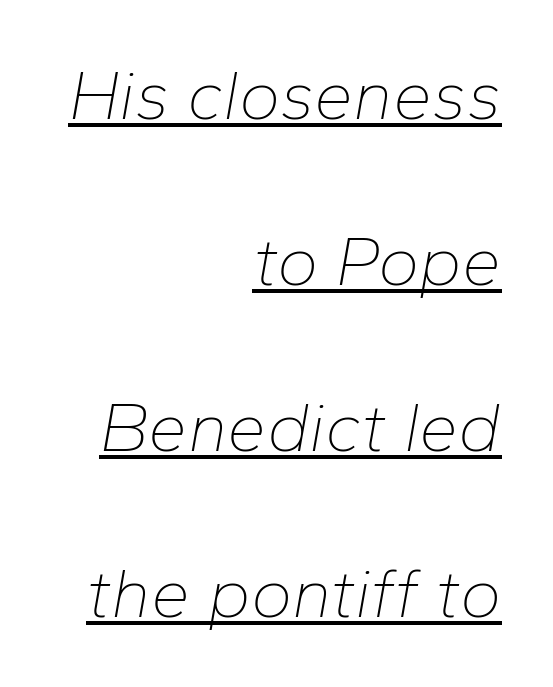
The image shows 70 px thin type, italic (leaning right); set right-aligned, loose line spacing (2.37x), normal letter spacing, underlined; low stroke contrast and a medium x-height.
